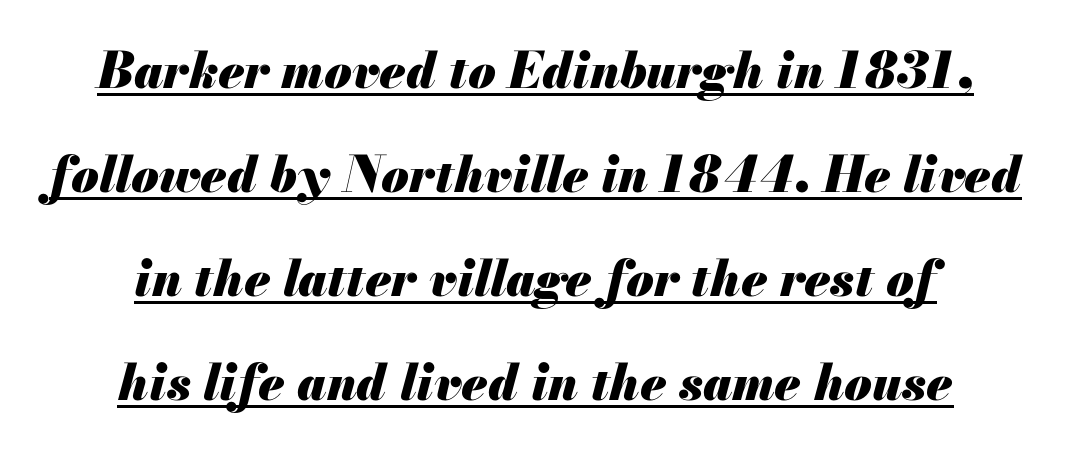
You could not count columns in this text — the font is proportionally spaced. Strokes here are thick enough to call this a true bold. Like a heading marked for emphasis, these lines bear an underscore. The line-height multiplier appears high, well above default. Between one letter and the next there's only the usual sliver of space.
